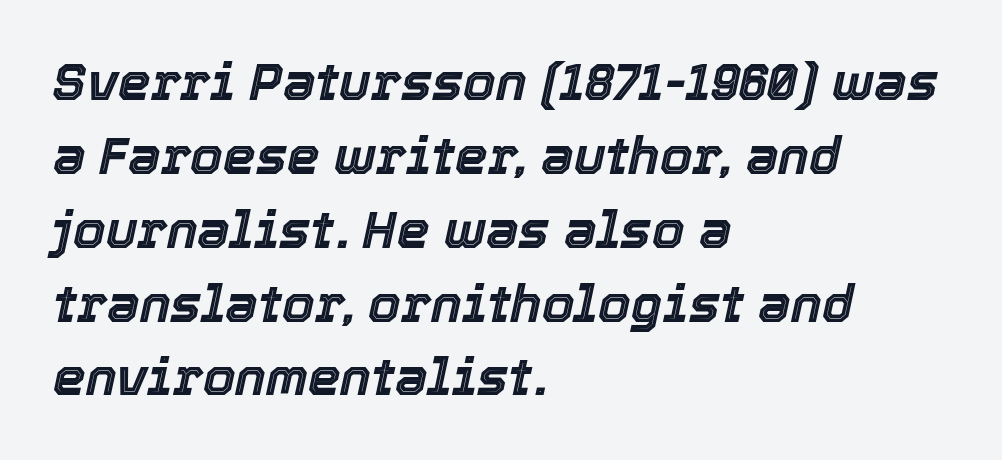
{"italic": "yes", "lean": "right", "slant_degrees": 12, "width": "normal", "x_height": "medium", "monospaced": "no", "underline": "no", "align": "left", "line_spacing": "normal", "line_spacing_ratio": 1.42, "letter_spacing": "normal", "letter_spacing_em": 0.0, "glyph_px": 52}
